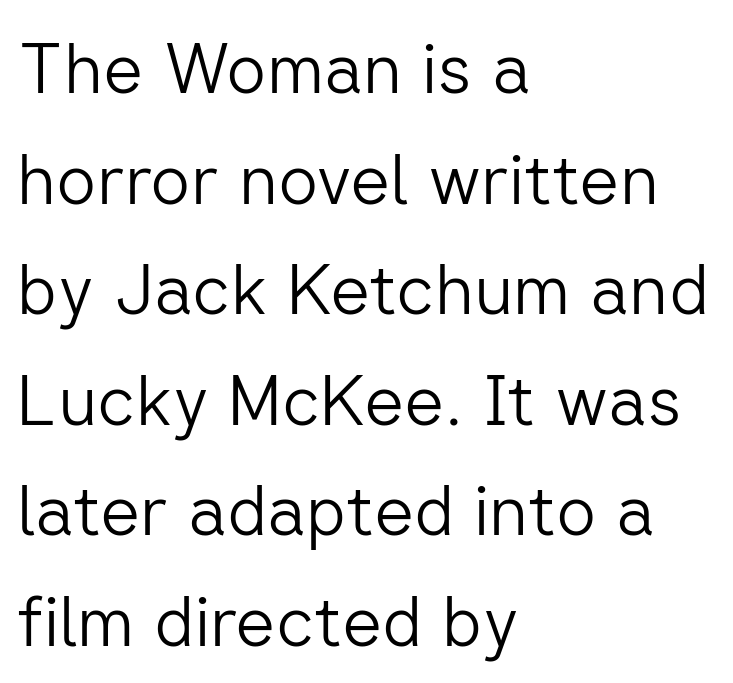
{"serif": "no", "italic": "no", "bold": "no", "weight": "light", "width": "normal", "stroke_contrast": "low", "x_height": "medium", "monospaced": "no", "underline": "no", "align": "left", "line_spacing": "normal", "line_spacing_ratio": 1.58, "letter_spacing": "normal", "letter_spacing_em": 0.0, "glyph_px": 70}
